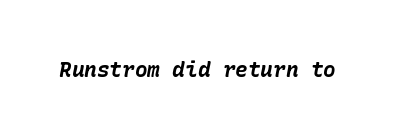
{"italic": "yes", "lean": "right", "slant_degrees": 10, "bold": "yes", "underline": "no", "letter_spacing": "normal", "letter_spacing_em": 0.0, "glyph_px": 21}
